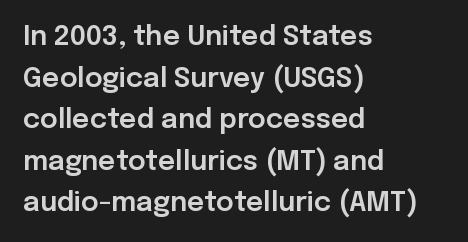
{"italic": "no", "underline": "no", "align": "left", "line_spacing": "normal", "line_spacing_ratio": 1.54, "letter_spacing": "normal", "letter_spacing_em": 0.0, "glyph_px": 27}
